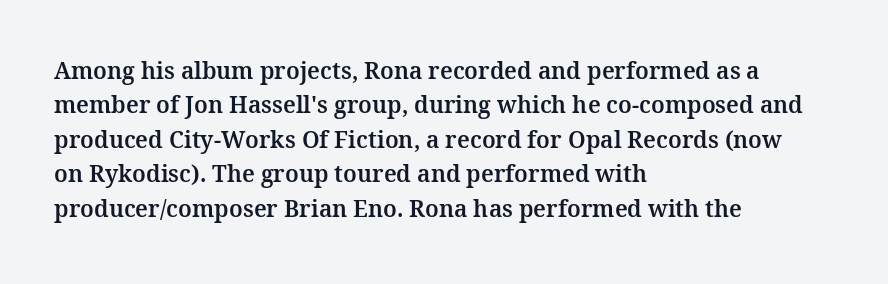
Q: Is the text italic (slanted)? A: No, it is upright.
Q: Is the text underlined? A: No.
Q: How is the paragraph aligned? A: Left-aligned.
Q: Is the spacing between letters normal or unusually wide? A: Normal.
Q: Is the spacing between lines tight, normal or loose? A: Normal.
